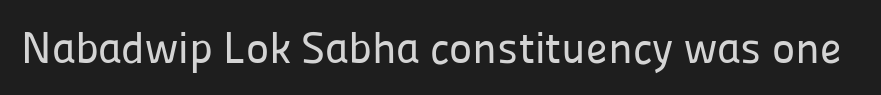
{"serif": "no", "italic": "no", "width": "normal", "stroke_contrast": "low", "x_height": "medium", "monospaced": "no", "underline": "no", "letter_spacing": "normal", "letter_spacing_em": 0.0, "glyph_px": 44}
